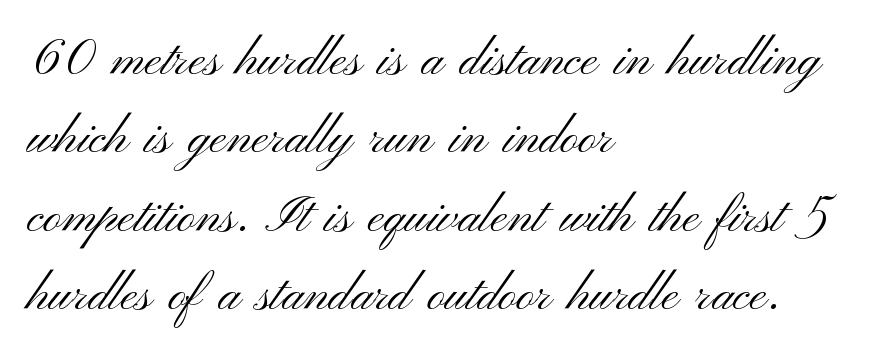
Q: Is the text bold? A: No.
Q: Is the text italic (slanted)? A: Yes.
Q: Is the typeface a serif or a sans-serif typeface? A: Sans-serif.
Q: Is the text underlined? A: No.
Q: How is the paragraph aligned? A: Left-aligned.
Q: Is the spacing between letters normal or unusually wide? A: Normal.
Q: Is the spacing between lines tight, normal or loose? A: Normal.
Q: Width (condensed, normal, or wide)? A: Wide.
Q: Stroke contrast? A: Medium.
Q: x-height? A: Small.
Q: Monospaced? A: No.
